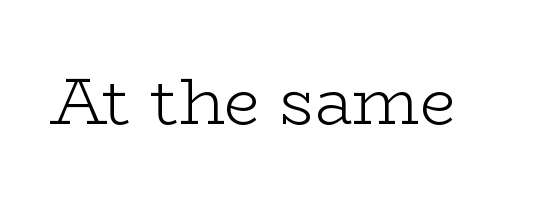
{"serif": "yes", "italic": "no", "bold": "no", "weight": "light", "width": "wide", "stroke_contrast": "low", "x_height": "medium", "monospaced": "no", "underline": "no", "letter_spacing": "normal", "letter_spacing_em": 0.0, "glyph_px": 65}
